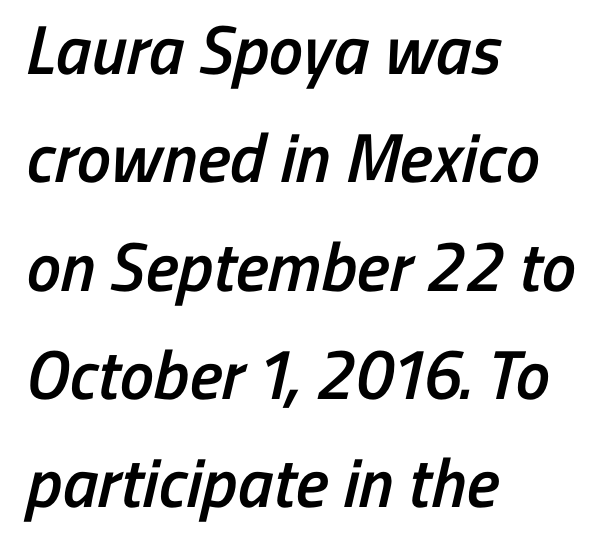
Q: Is the text bold? A: Semi-bold.
Q: Is the typeface a serif or a sans-serif typeface? A: Sans-serif.
Q: Is the text underlined? A: No.
Q: How is the paragraph aligned? A: Left-aligned.
Q: Is the spacing between letters normal or unusually wide? A: Normal.
Q: Is the spacing between lines tight, normal or loose? A: Normal.
Q: Width (condensed, normal, or wide)? A: Condensed.
Q: Stroke contrast? A: Low.
Q: x-height? A: Medium.
Q: Monospaced? A: No.
